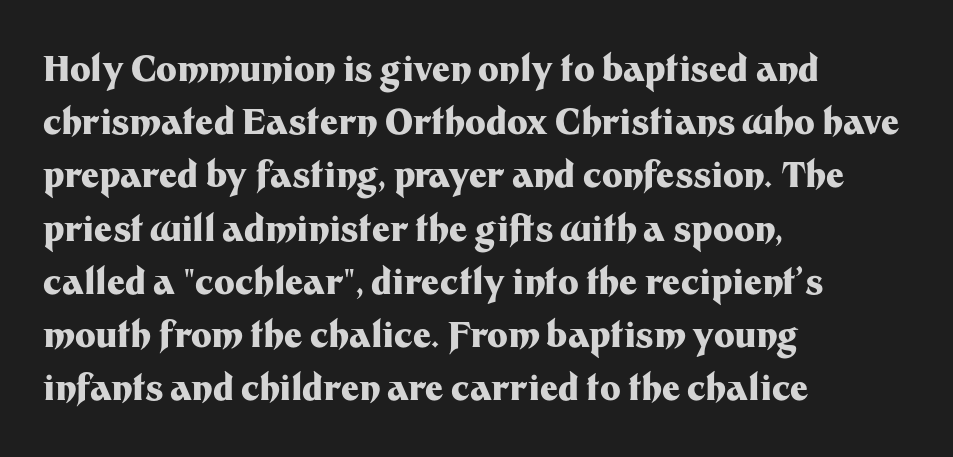
{"serif": "no", "italic": "no", "bold": "yes", "weight": "heavy", "width": "normal", "stroke_contrast": "medium", "x_height": "medium", "monospaced": "no", "underline": "no", "align": "left", "line_spacing": "normal", "line_spacing_ratio": 1.52, "letter_spacing": "normal", "letter_spacing_em": 0.0, "glyph_px": 35}
